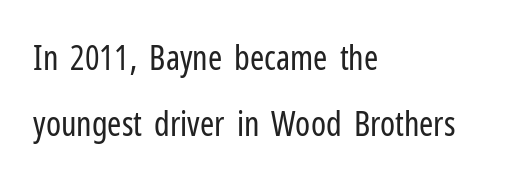
{"serif": "no", "italic": "no", "bold": "no", "weight": "regular", "width": "condensed", "stroke_contrast": "low", "x_height": "medium", "monospaced": "no", "underline": "no", "align": "left", "line_spacing": "loose", "line_spacing_ratio": 1.94, "letter_spacing": "normal", "letter_spacing_em": 0.0, "glyph_px": 34}
